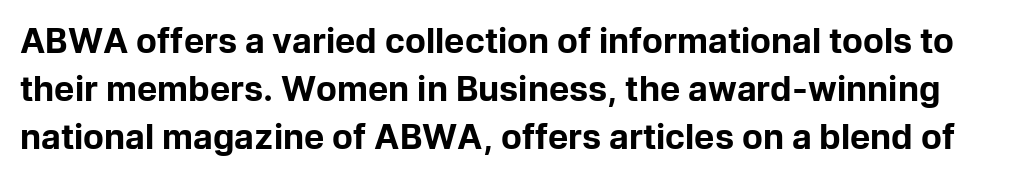
The image shows 34 px bold sans-serif type, upright; set normal line spacing (1.41x), normal letter spacing, not underlined; low stroke contrast and a medium x-height.
